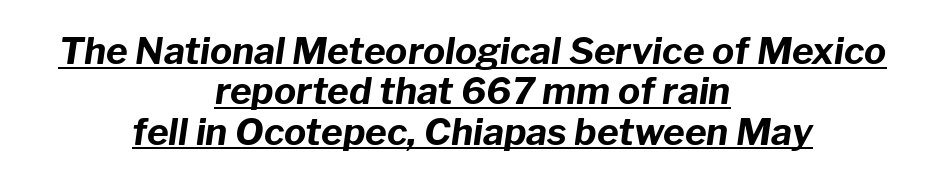
{"italic": "yes", "lean": "right", "slant_degrees": 8, "bold": "yes", "weight": "bold", "width": "normal", "stroke_contrast": "low", "x_height": "medium", "monospaced": "no", "underline": "yes", "align": "center", "line_spacing": "tight", "line_spacing_ratio": 1.09, "letter_spacing": "normal", "letter_spacing_em": 0.0, "glyph_px": 37}
